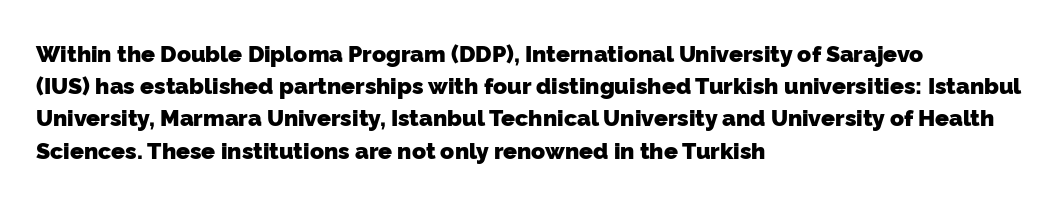
Q: Is the text bold? A: Yes.
Q: Is the text underlined? A: No.
Q: How is the paragraph aligned? A: Left-aligned.
Q: Is the spacing between letters normal or unusually wide? A: Normal.
Q: Is the spacing between lines tight, normal or loose? A: Normal.
